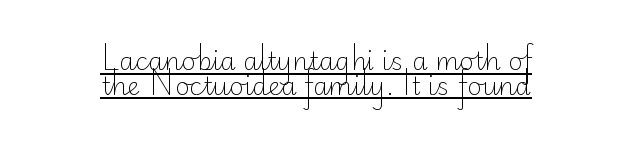
{"italic": "no", "bold": "no", "underline": "yes", "align": "center", "line_spacing": "tight", "line_spacing_ratio": 0.99, "letter_spacing": "normal", "letter_spacing_em": 0.0, "glyph_px": 25}
